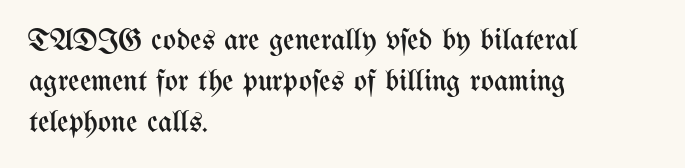
The passage shown is typed in a proportional face where columns would drift. Leading: standard. Check the space under the baseline: it is left empty. Every stem runs plumb, perpendicular to the baseline. Is the stroke heavy? The answer is a plain regular-or-lighter.
